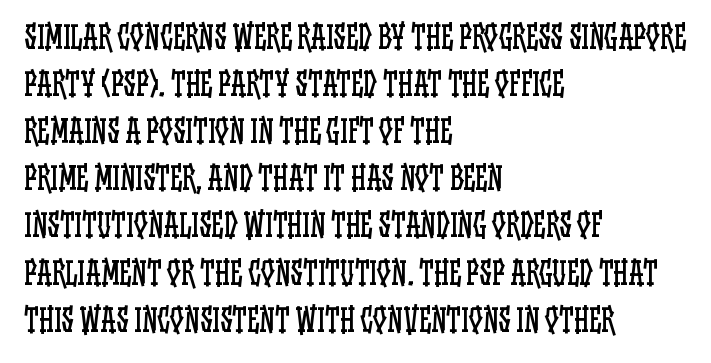
{"italic": "no", "bold": "no", "weight": "regular", "width": "condensed", "stroke_contrast": "low", "x_height": "large", "monospaced": "no", "underline": "no", "align": "left", "line_spacing": "normal", "line_spacing_ratio": 1.52, "letter_spacing": "normal", "letter_spacing_em": 0.0, "glyph_px": 31}
